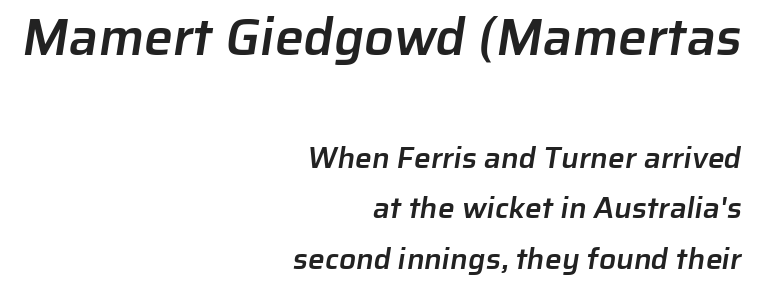
Q: Is the text bold? A: Semi-bold.
Q: Is the typeface a serif or a sans-serif typeface? A: Sans-serif.
Q: Is the text underlined? A: No.
Q: How is the paragraph aligned? A: Right-aligned.
Q: Is the spacing between letters normal or unusually wide? A: Normal.
Q: Is the spacing between lines tight, normal or loose? A: Normal.
Q: Which block of text is set in a larger size, the first (top) or the second (bottom)? A: The first (top) one.
Q: Width (condensed, normal, or wide)? A: Normal.
Q: Stroke contrast? A: Low.
Q: x-height? A: Medium.
Q: Monospaced? A: No.
